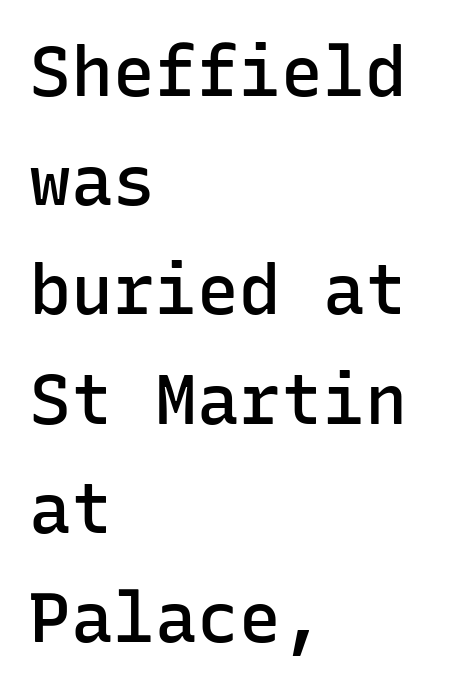
The image shows 70 px semibold sans-serif type, upright, monospaced; set left-aligned, normal line spacing (1.56x), normal letter spacing, not underlined; low stroke contrast and a medium x-height.
